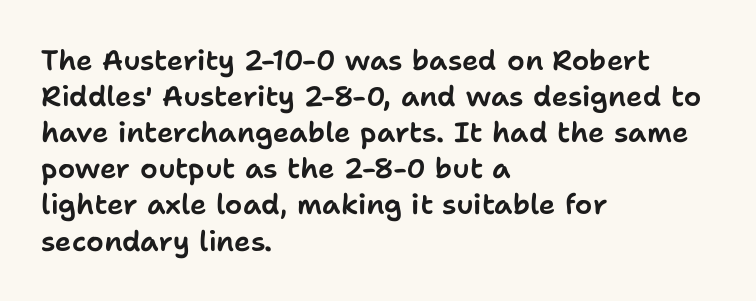
Q: Is the text italic (slanted)? A: No, it is upright.
Q: Is the typeface a serif or a sans-serif typeface? A: Sans-serif.
Q: Is the text underlined? A: No.
Q: How is the paragraph aligned? A: Left-aligned.
Q: Is the spacing between letters normal or unusually wide? A: Normal.
Q: Is the spacing between lines tight, normal or loose? A: Normal.
Q: Width (condensed, normal, or wide)? A: Normal.
Q: Stroke contrast? A: Low.
Q: x-height? A: Medium.
Q: Monospaced? A: No.
